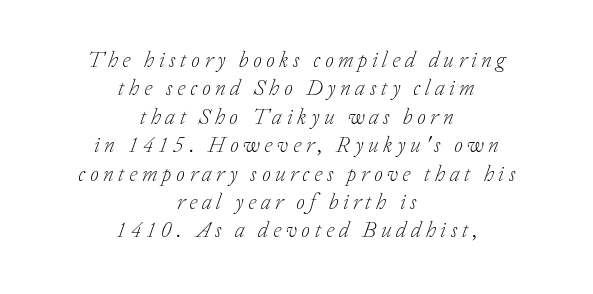
The image shows 22 px text type, italic (leaning right); set centered, normal line spacing (1.29x), unusually wide letter spacing (+0.21 em), not underlined.
